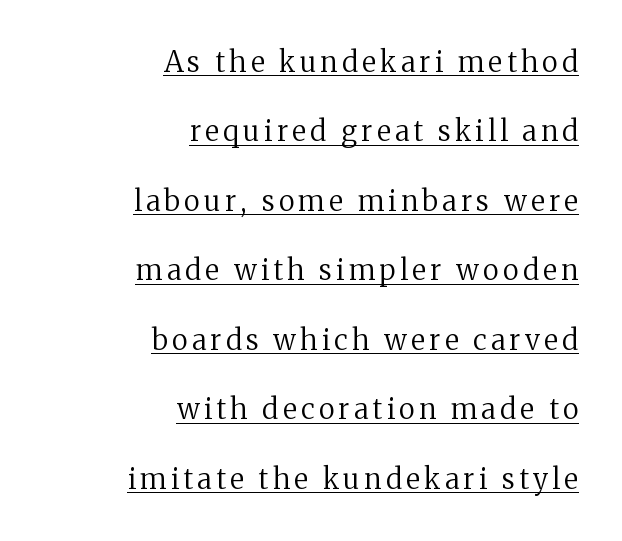
The image shows 28 px regular-weight serif type, upright; set right-aligned, loose line spacing (2.48x), underlined; medium stroke contrast and a medium x-height.
